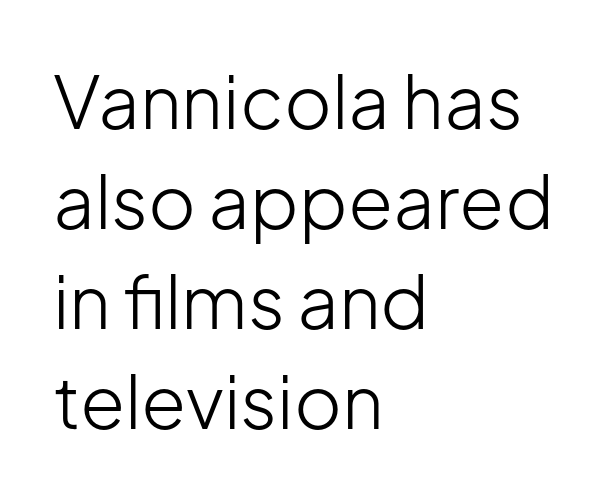
Q: Is the text bold? A: No.
Q: Is the text italic (slanted)? A: No, it is upright.
Q: Is the typeface a serif or a sans-serif typeface? A: Sans-serif.
Q: Is the text underlined? A: No.
Q: How is the paragraph aligned? A: Left-aligned.
Q: Is the spacing between letters normal or unusually wide? A: Normal.
Q: Is the spacing between lines tight, normal or loose? A: Normal.
Q: Width (condensed, normal, or wide)? A: Normal.
Q: Stroke contrast? A: Low.
Q: x-height? A: Medium.
Q: Monospaced? A: No.
